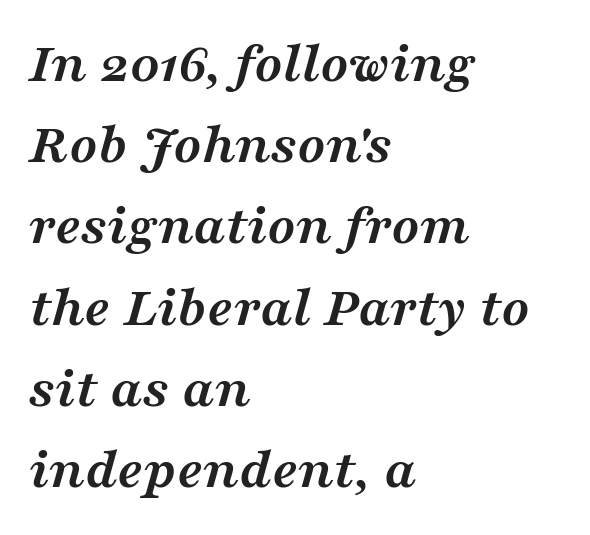
Q: Is the text bold? A: Yes.
Q: Is the text italic (slanted)? A: Yes, it leans right by about 16 degrees.
Q: Is the typeface a serif or a sans-serif typeface? A: Serif.
Q: Is the text underlined? A: No.
Q: How is the paragraph aligned? A: Left-aligned.
Q: Is the spacing between letters normal or unusually wide? A: Normal.
Q: Is the spacing between lines tight, normal or loose? A: Normal.
Q: Width (condensed, normal, or wide)? A: Wide.
Q: Stroke contrast? A: Medium.
Q: x-height? A: Medium.
Q: Monospaced? A: No.
